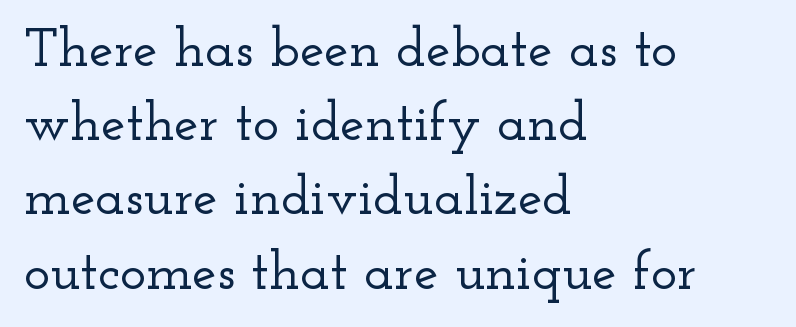
{"serif": "yes", "italic": "no", "width": "wide", "stroke_contrast": "low", "x_height": "small", "monospaced": "no", "underline": "no", "align": "left", "line_spacing": "normal", "line_spacing_ratio": 1.35, "letter_spacing": "normal", "letter_spacing_em": 0.0, "glyph_px": 55}
